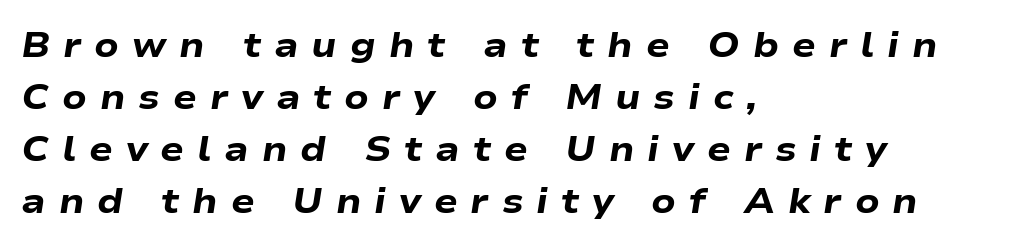
{"italic": "yes", "lean": "right", "slant_degrees": 9, "bold": "yes", "weight": "heavy", "width": "wide", "stroke_contrast": "low", "x_height": "medium", "monospaced": "no", "underline": "no", "align": "left", "line_spacing": "normal", "line_spacing_ratio": 1.49, "letter_spacing": "wide", "letter_spacing_em": 0.37, "glyph_px": 35}
